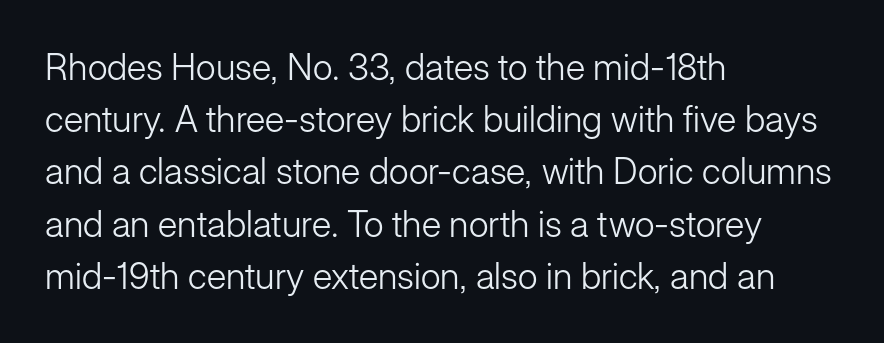
Q: Is the text bold? A: No.
Q: Is the text italic (slanted)? A: No, it is upright.
Q: Is the typeface a serif or a sans-serif typeface? A: Sans-serif.
Q: Is the text underlined? A: No.
Q: How is the paragraph aligned? A: Left-aligned.
Q: Is the spacing between letters normal or unusually wide? A: Normal.
Q: Is the spacing between lines tight, normal or loose? A: Normal.
Q: Width (condensed, normal, or wide)? A: Normal.
Q: Stroke contrast? A: Low.
Q: x-height? A: Medium.
Q: Monospaced? A: No.
